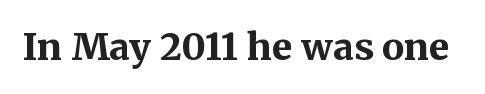
This sample has the flowing, uneven cadence of proportional lettering. These lines carry a lot of weight — the face is fully bold. The space beneath each line is pristine and unruled. Unlike a clean sans, this face finishes its strokes with serifs.
